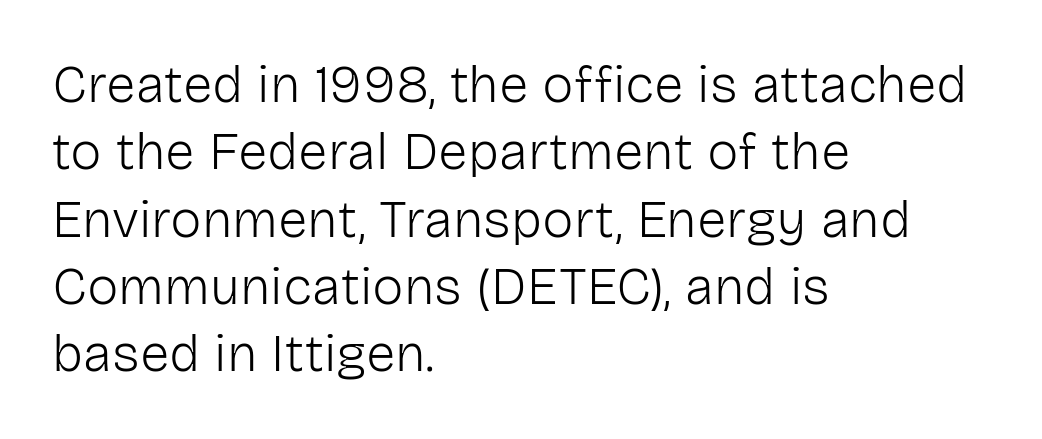
{"serif": "no", "italic": "no", "bold": "no", "weight": "light", "width": "normal", "stroke_contrast": "low", "x_height": "medium", "monospaced": "no", "underline": "no", "align": "left", "line_spacing": "normal", "line_spacing_ratio": 1.27, "letter_spacing": "normal", "letter_spacing_em": 0.0, "glyph_px": 53}
